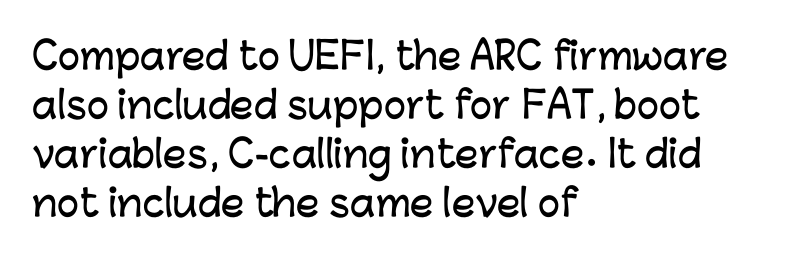
{"serif": "no", "italic": "no", "width": "normal", "stroke_contrast": "low", "x_height": "medium", "monospaced": "no", "underline": "no", "align": "left", "line_spacing": "normal", "line_spacing_ratio": 1.32, "letter_spacing": "normal", "letter_spacing_em": 0.0, "glyph_px": 37}
